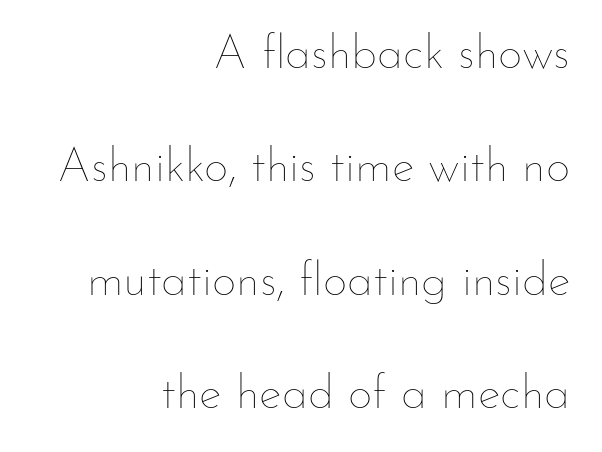
The image shows 48 px thin type, upright; set right-aligned, loose line spacing (2.36x), normal letter spacing, not underlined; low stroke contrast and a small x-height.
